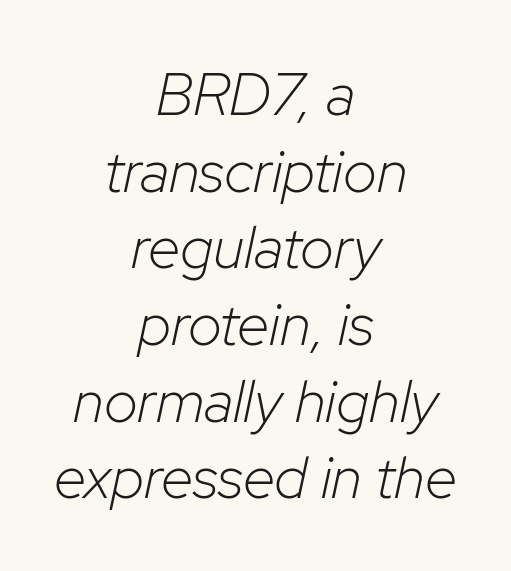
The image shows 59 px light type, italic (leaning right); set centered, normal line spacing (1.3x), normal letter spacing, not underlined; low stroke contrast and a medium x-height.
